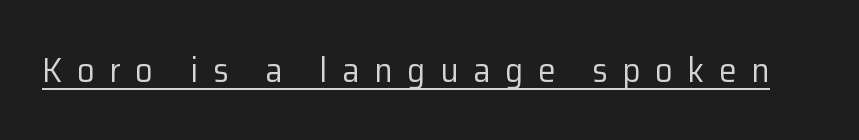
Q: Is the text bold? A: No.
Q: Is the text italic (slanted)? A: No, it is upright.
Q: Is the typeface a serif or a sans-serif typeface? A: Sans-serif.
Q: Is the text underlined? A: Yes.
Q: Is the spacing between letters normal or unusually wide? A: Unusually wide.
Q: Width (condensed, normal, or wide)? A: Normal.
Q: Stroke contrast? A: Low.
Q: x-height? A: Medium.
Q: Monospaced? A: No.
